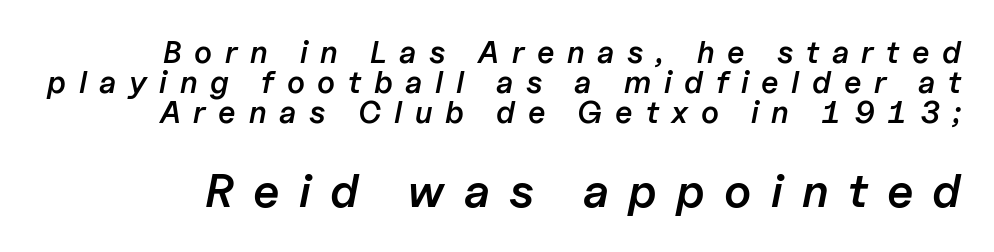
The image shows 47 px semibold type, italic (leaning right); set tight line spacing (0.97x), unusually wide letter spacing (+0.41 em), not underlined; the second (bottom) block is 1.52x larger; low stroke contrast and a medium x-height.
